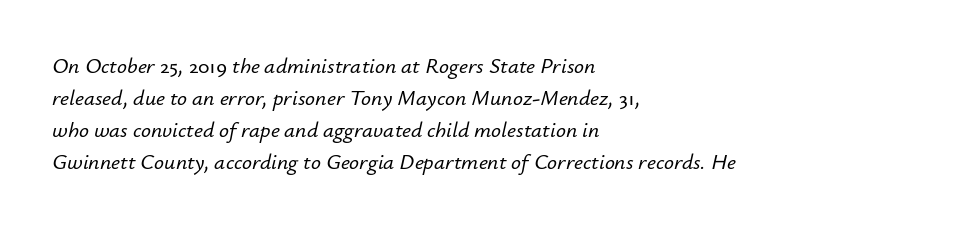
The image shows 22 px text type, italic (leaning right); set left-aligned, normal line spacing (1.45x), normal letter spacing, not underlined.
